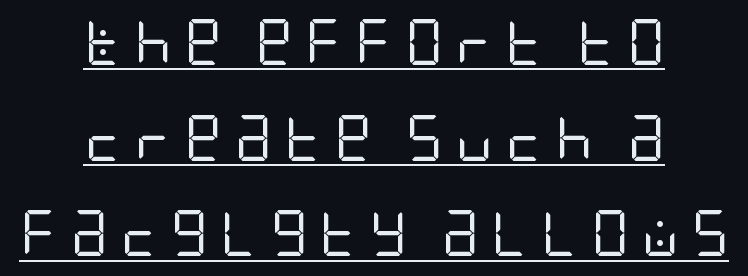
{"serif": "no", "italic": "no", "bold": "no", "weight": "regular", "width": "condensed", "stroke_contrast": "low", "x_height": "large", "underline": "yes", "align": "center", "line_spacing": "loose", "line_spacing_ratio": 2.08, "letter_spacing": "wide", "letter_spacing_em": 0.27, "glyph_px": 46}
